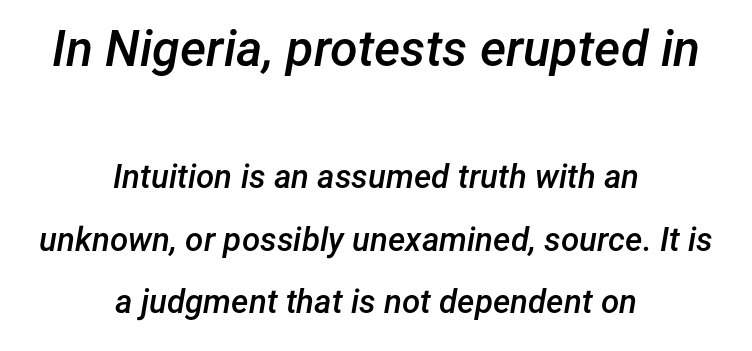
Q: Is the text bold? A: Semi-bold.
Q: Is the text italic (slanted)? A: Yes, it leans right by about 12 degrees.
Q: Is the text underlined? A: No.
Q: How is the paragraph aligned? A: Centered.
Q: Is the spacing between letters normal or unusually wide? A: Normal.
Q: Is the spacing between lines tight, normal or loose? A: Loose.
Q: Which block of text is set in a larger size, the first (top) or the second (bottom)? A: The first (top) one.
Q: Width (condensed, normal, or wide)? A: Normal.
Q: Stroke contrast? A: Low.
Q: x-height? A: Medium.
Q: Monospaced? A: No.
